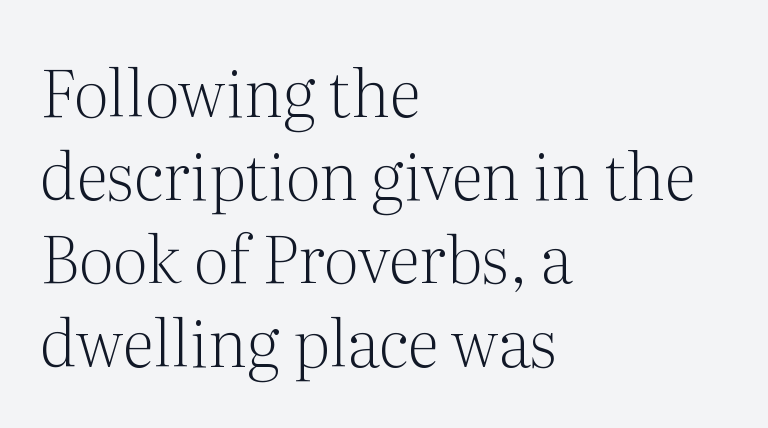
The image shows 65 px light serif type, upright; set left-aligned, normal line spacing (1.28x), normal letter spacing, not underlined; medium stroke contrast and a medium x-height.
